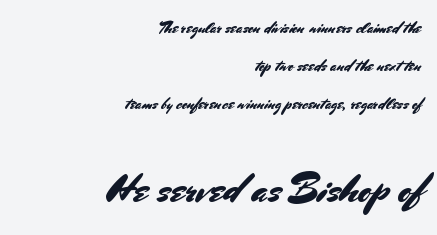
Here the designer chose a conventional face with non-uniform glyph widths. A bare baseline throughout the passage. These lines stack with their right ends in a neat column.
